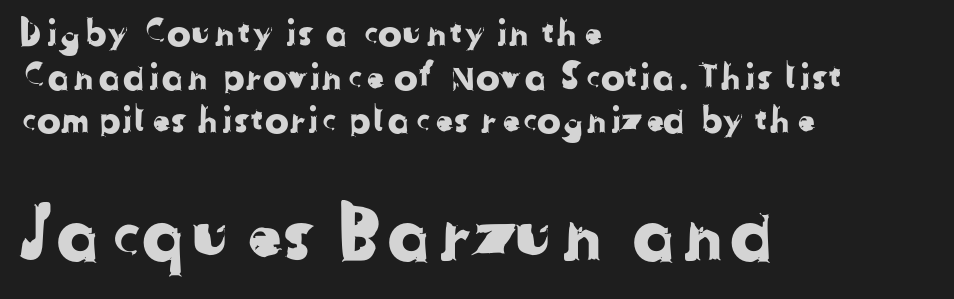
Q: Is the typeface a serif or a sans-serif typeface? A: Sans-serif.
Q: Is the text underlined? A: No.
Q: How is the paragraph aligned? A: Left-aligned.
Q: Is the spacing between letters normal or unusually wide? A: Normal.
Q: Which block of text is set in a larger size, the first (top) or the second (bottom)? A: The second (bottom) one.
Q: Width (condensed, normal, or wide)? A: Normal.
Q: Stroke contrast? A: Low.
Q: x-height? A: Medium.
Q: Monospaced? A: No.
